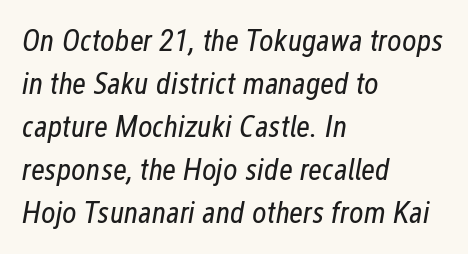
{"italic": "yes", "lean": "right", "slant_degrees": 12, "bold": "no", "weight": "regular", "width": "condensed", "stroke_contrast": "low", "x_height": "medium", "monospaced": "no", "underline": "no", "align": "left", "line_spacing": "normal", "line_spacing_ratio": 1.39, "letter_spacing": "normal", "letter_spacing_em": 0.0, "glyph_px": 31}
